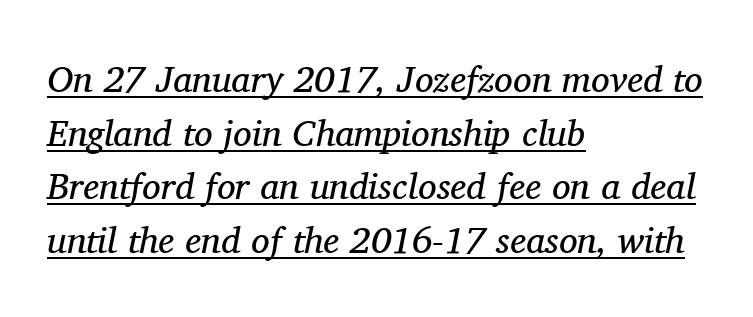
The image shows 37 px regular-weight serif type, italic (leaning right); set left-aligned, normal line spacing (1.45x), normal letter spacing, underlined; medium stroke contrast and a medium x-height.
